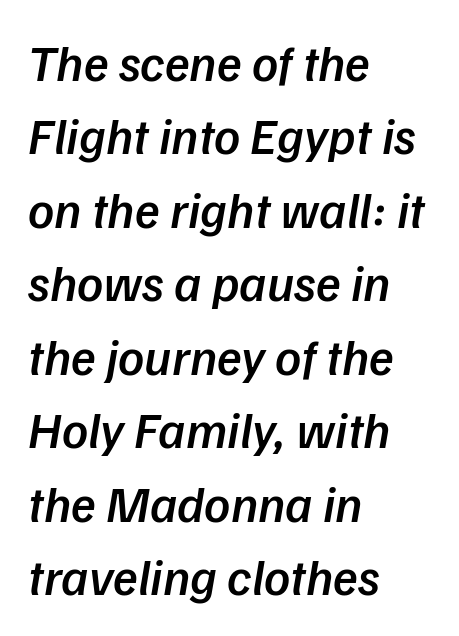
The letters advance in unequal steps, a hallmark of proportional type. Standard letterfit; no display-style spreading of the glyphs. The letters are semibold — heavier than regular but short of a full bold. The glyphs look as if they've been sheared to an angle.
